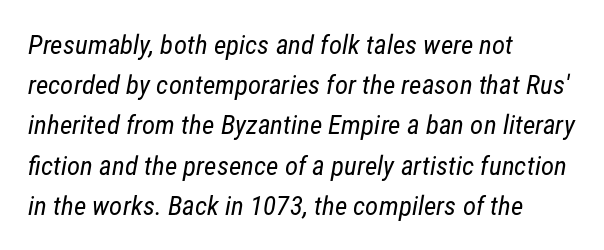
The vertical gap from one line to the next is medium. This rendering leaves character spacing at its baseline value. Just letters on the line, the space beneath them empty. Reading down the block, your eye returns to a fixed left position each line. Is this a heavy cut? Hardly; it is regular or lighter.
